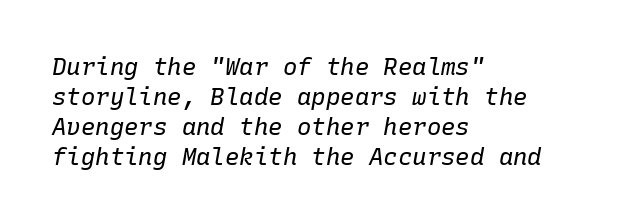
{"italic": "yes", "lean": "right", "slant_degrees": 10, "bold": "no", "underline": "no", "align": "left", "line_spacing": "normal", "line_spacing_ratio": 1.25, "letter_spacing": "normal", "letter_spacing_em": 0.0, "glyph_px": 24}
